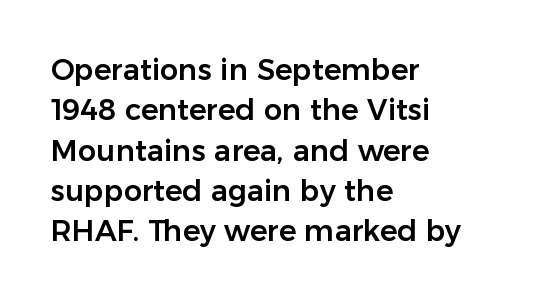
{"serif": "no", "italic": "no", "width": "normal", "stroke_contrast": "low", "x_height": "medium", "monospaced": "no", "underline": "no", "align": "left", "line_spacing": "normal", "line_spacing_ratio": 1.39, "letter_spacing": "normal", "letter_spacing_em": 0.0, "glyph_px": 29}
